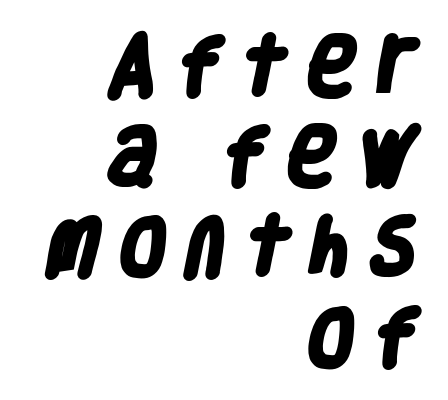
{"serif": "no", "bold": "yes", "weight": "heavy", "width": "condensed", "stroke_contrast": "low", "x_height": "large", "monospaced": "no", "underline": "no", "align": "right", "line_spacing": "normal", "line_spacing_ratio": 1.41, "letter_spacing": "wide", "letter_spacing_em": 0.26, "glyph_px": 64}
